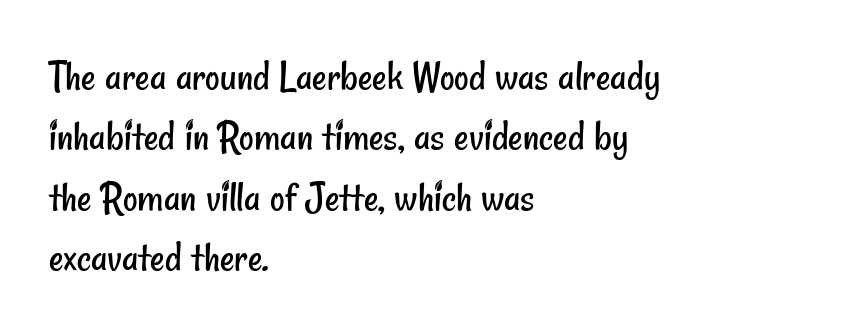
The lines sit at an ordinary, default distance from one another. The designer went with a sans here, leaving each stem footless. The rendering keeps characters at their native spacing. These glyphs show unthickened strokes, regular width or finer.
